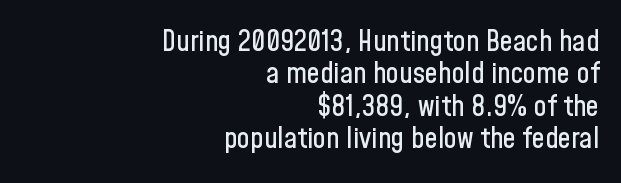
{"serif": "no", "italic": "no", "width": "condensed", "stroke_contrast": "low", "x_height": "medium", "monospaced": "no", "underline": "no", "align": "right", "line_spacing": "tight", "line_spacing_ratio": 1.12, "letter_spacing": "normal", "letter_spacing_em": 0.0, "glyph_px": 29}
